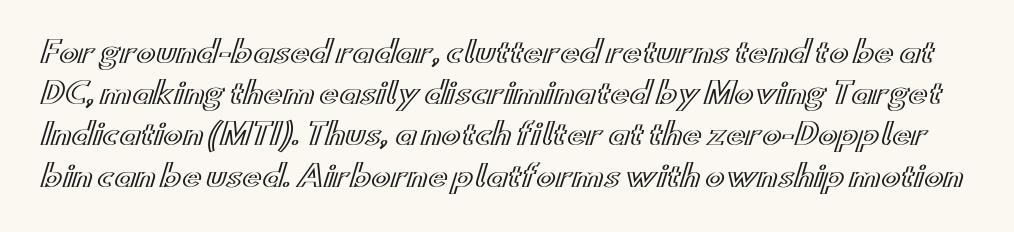
Q: Is the text italic (slanted)? A: Yes.
Q: Is the text underlined? A: No.
Q: Is the spacing between letters normal or unusually wide? A: Normal.
Q: Is the spacing between lines tight, normal or loose? A: Normal.
Q: Width (condensed, normal, or wide)? A: Wide.
Q: x-height? A: Small.
Q: Monospaced? A: No.
